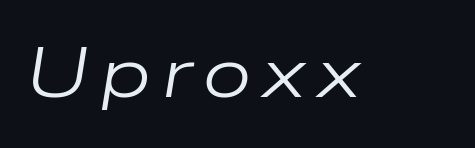
{"italic": "yes", "lean": "right", "slant_degrees": 9, "bold": "no", "weight": "regular", "width": "wide", "stroke_contrast": "low", "x_height": "medium", "monospaced": "no", "underline": "no", "glyph_px": 71}
